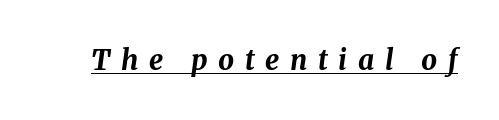
{"italic": "yes", "lean": "right", "slant_degrees": 8, "bold": "yes", "weight": "bold", "width": "normal", "stroke_contrast": "medium", "x_height": "medium", "monospaced": "no", "underline": "yes", "letter_spacing": "wide", "letter_spacing_em": 0.38, "glyph_px": 28}
